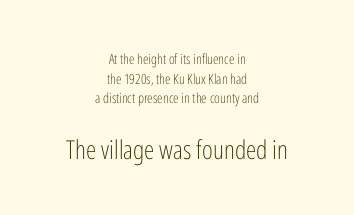
{"italic": "no", "bold": "no", "underline": "no", "align": "center", "line_spacing": "normal", "line_spacing_ratio": 1.4, "letter_spacing": "normal", "letter_spacing_em": 0.0, "larger_block": "second", "size_ratio": 1.86, "glyph_px": 26}
